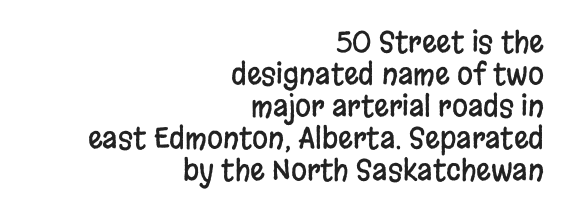
The image shows 29 px condensed sans-serif type, upright; set right-aligned, tight line spacing (1.1x), normal letter spacing, not underlined; low stroke contrast and a large x-height.
